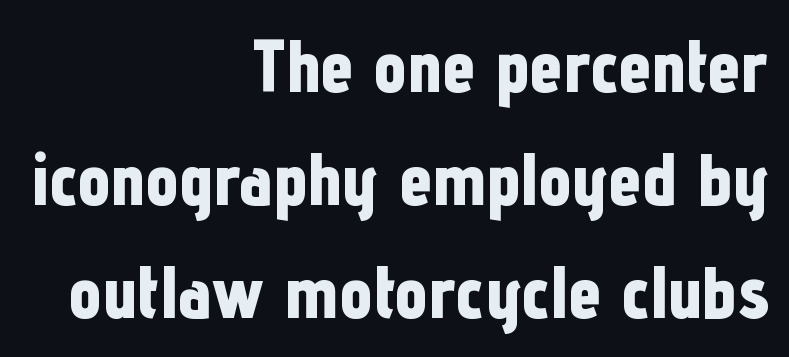
{"serif": "no", "italic": "no", "bold": "yes", "weight": "bold", "width": "condensed", "stroke_contrast": "low", "x_height": "medium", "monospaced": "no", "underline": "no", "align": "right", "line_spacing": "normal", "line_spacing_ratio": 1.53, "letter_spacing": "normal", "letter_spacing_em": 0.0, "glyph_px": 74}
